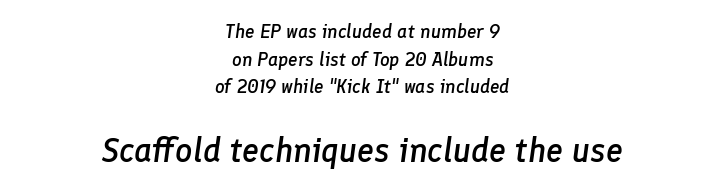
The image shows 34 px semibold type, italic (leaning right); set centered, normal line spacing (1.46x), normal letter spacing, not underlined; the second (bottom) block is 1.79x larger; low stroke contrast and a medium x-height.
